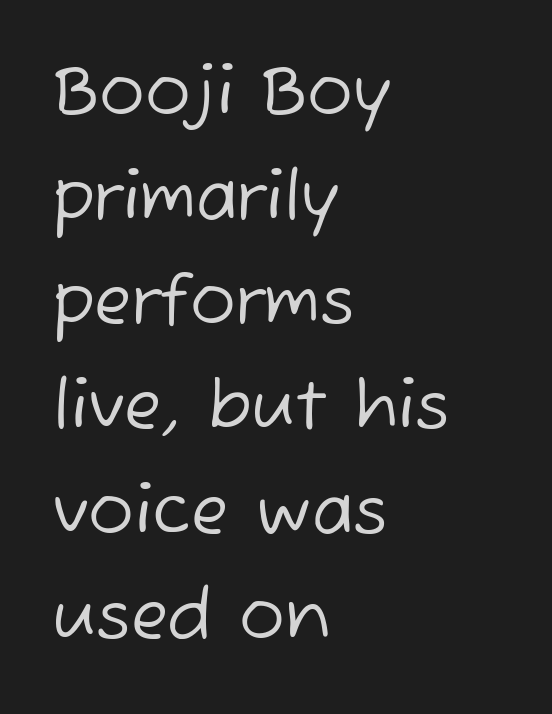
{"serif": "no", "bold": "no", "weight": "regular", "width": "normal", "stroke_contrast": "low", "x_height": "medium", "monospaced": "no", "underline": "no", "align": "left", "line_spacing": "normal", "line_spacing_ratio": 1.54, "letter_spacing": "normal", "letter_spacing_em": 0.0, "glyph_px": 68}
